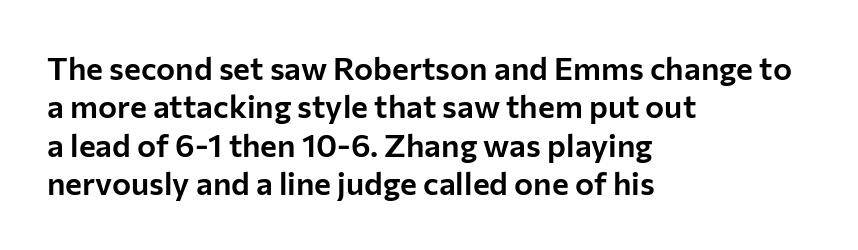
Q: Is the text italic (slanted)? A: No, it is upright.
Q: Is the typeface a serif or a sans-serif typeface? A: Sans-serif.
Q: Is the text underlined? A: No.
Q: How is the paragraph aligned? A: Left-aligned.
Q: Is the spacing between letters normal or unusually wide? A: Normal.
Q: Width (condensed, normal, or wide)? A: Normal.
Q: Stroke contrast? A: Low.
Q: x-height? A: Medium.
Q: Monospaced? A: No.
